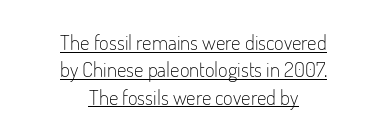
Q: Is the text bold? A: No.
Q: Is the text italic (slanted)? A: No, it is upright.
Q: Is the text underlined? A: Yes.
Q: How is the paragraph aligned? A: Centered.
Q: Is the spacing between letters normal or unusually wide? A: Normal.
Q: Is the spacing between lines tight, normal or loose? A: Normal.
